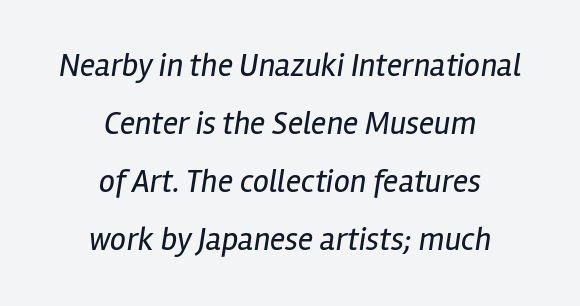
Q: Is the text bold? A: No.
Q: Is the text italic (slanted)? A: Yes, it leans right by about 12 degrees.
Q: Is the text underlined? A: No.
Q: How is the paragraph aligned? A: Centered.
Q: Is the spacing between letters normal or unusually wide? A: Normal.
Q: Width (condensed, normal, or wide)? A: Condensed.
Q: Stroke contrast? A: Low.
Q: x-height? A: Medium.
Q: Monospaced? A: No.
